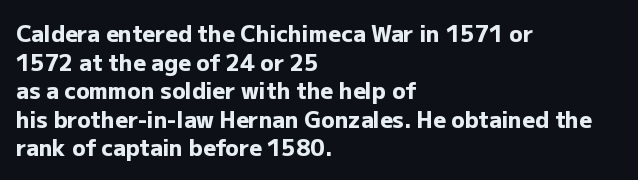
Q: Is the text bold? A: Yes.
Q: Is the text italic (slanted)? A: No, it is upright.
Q: Is the text underlined? A: No.
Q: How is the paragraph aligned? A: Left-aligned.
Q: Is the spacing between letters normal or unusually wide? A: Normal.
Q: Is the spacing between lines tight, normal or loose? A: Normal.
